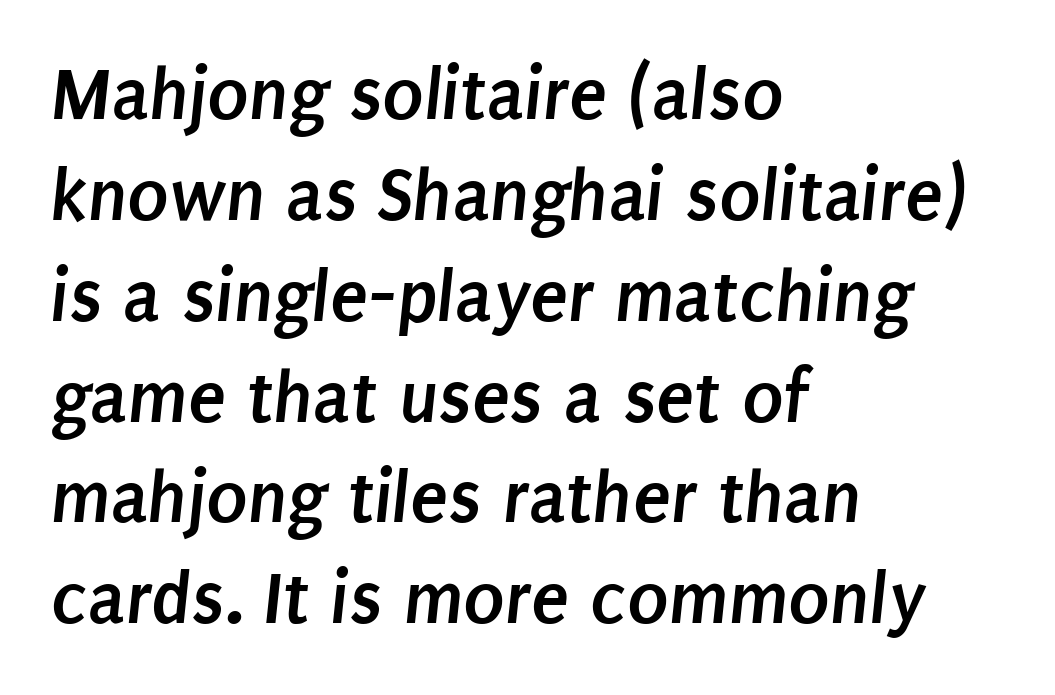
{"serif": "no", "bold": "yes", "weight": "semibold", "width": "condensed", "stroke_contrast": "low", "x_height": "large", "monospaced": "no", "underline": "no", "align": "left", "line_spacing": "normal", "line_spacing_ratio": 1.31, "letter_spacing": "normal", "letter_spacing_em": 0.0, "glyph_px": 77}
